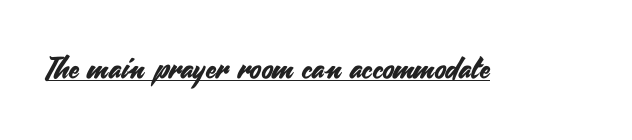
The rendering uses natural spacing where letterforms have individual widths. Beneath each row of characters lies a ruled line. What stands out about the letter spacing? Nothing — it is the standard amount. The font family rendered here belongs to the sans-serif group.
